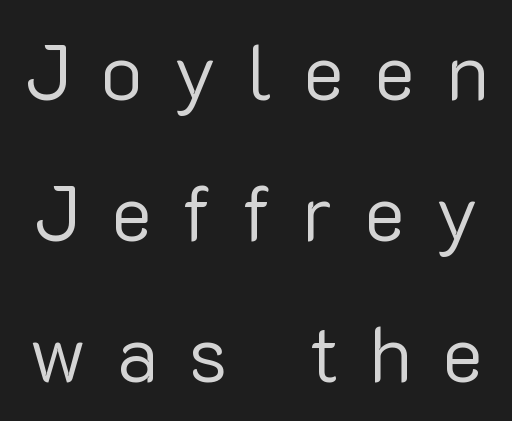
Q: Is the text bold? A: No.
Q: Is the text italic (slanted)? A: No, it is upright.
Q: Is the typeface a serif or a sans-serif typeface? A: Sans-serif.
Q: Is the text underlined? A: No.
Q: Is the spacing between letters normal or unusually wide? A: Unusually wide.
Q: Width (condensed, normal, or wide)? A: Normal.
Q: Stroke contrast? A: Low.
Q: x-height? A: Medium.
Q: Monospaced? A: No.
